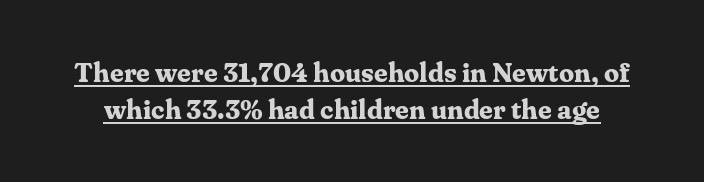
Q: Is the text bold? A: Yes.
Q: Is the text italic (slanted)? A: No, it is upright.
Q: Is the text underlined? A: Yes.
Q: Is the spacing between letters normal or unusually wide? A: Normal.
Q: Is the spacing between lines tight, normal or loose? A: Normal.
